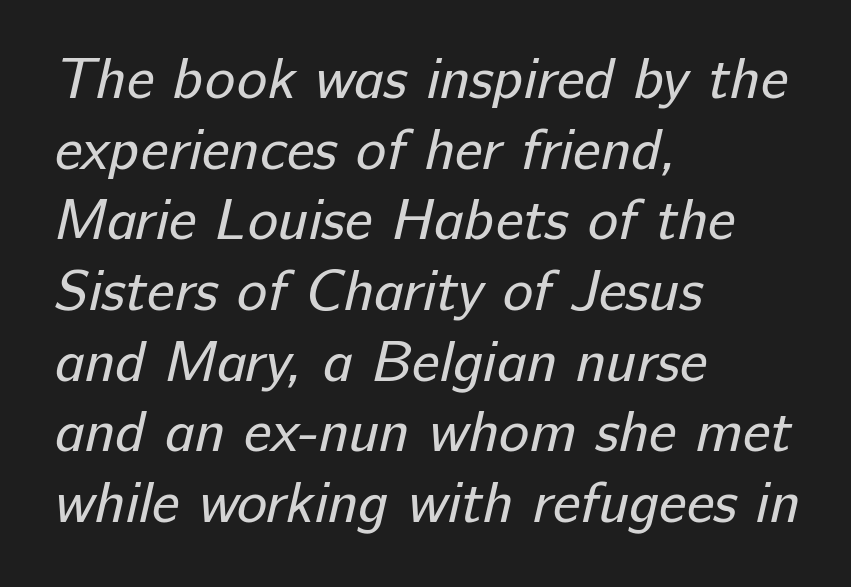
You could not count columns in this text — the font is proportionally spaced. Short and long lines alike share a common starting point at left. Note: no serifs on the glyphs. Has an underline been added? It has not. Weight class: somewhere from thin through regular.
